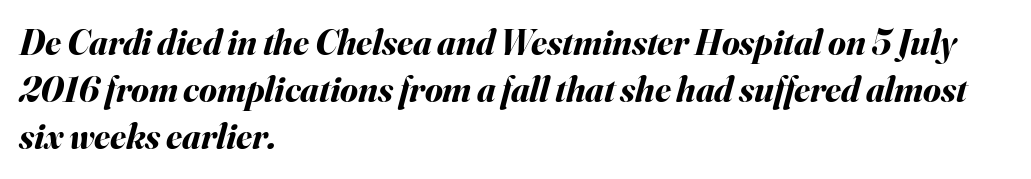
The image shows 36 px bold type, italic (leaning right); set left-aligned, normal line spacing (1.31x), normal letter spacing, not underlined; medium stroke contrast and a small x-height.
